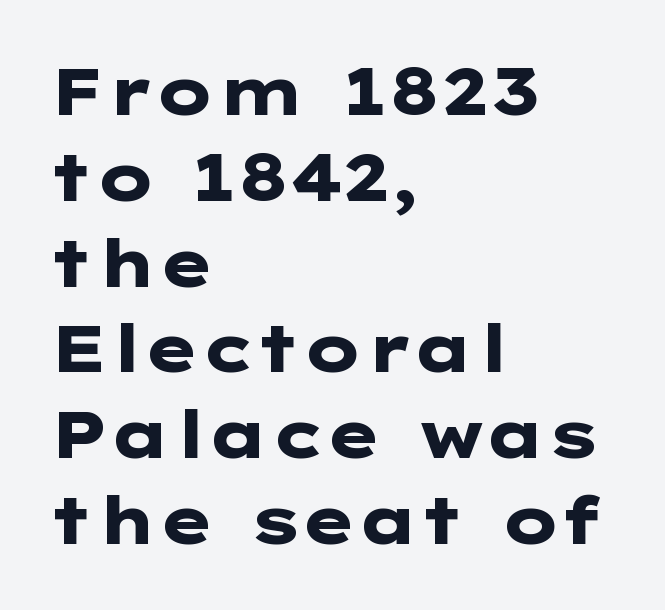
{"serif": "no", "italic": "no", "bold": "yes", "weight": "heavy", "width": "wide", "stroke_contrast": "low", "x_height": "medium", "underline": "no", "align": "left", "line_spacing": "normal", "line_spacing_ratio": 1.3, "letter_spacing": "normal", "letter_spacing_em": 0.0, "glyph_px": 66}
